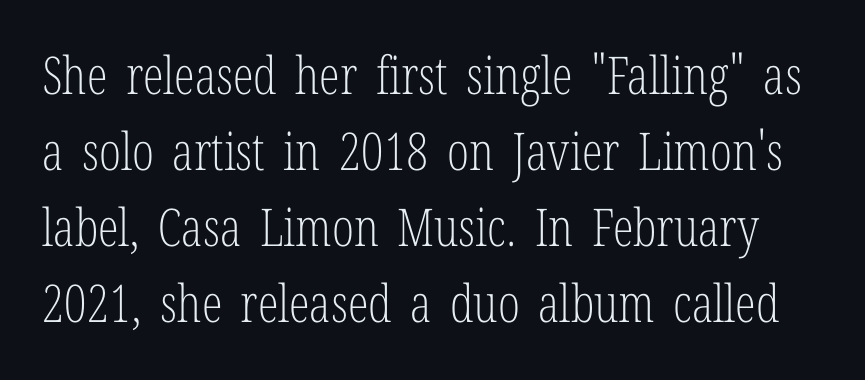
The image shows 52 px light, condensed serif type, upright; set normal line spacing (1.46x), normal letter spacing, not underlined; low stroke contrast and a medium x-height.
